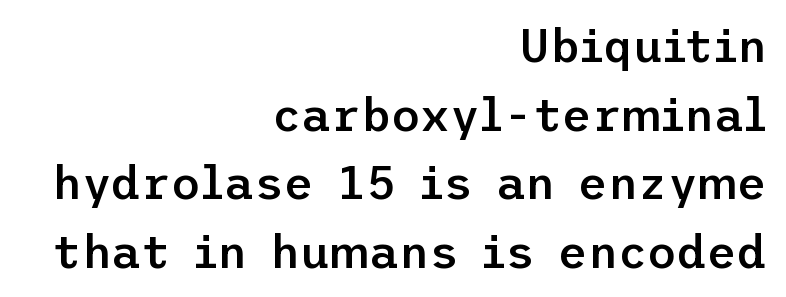
The leading is moderate, giving the passage an even texture. Notice how the stems are strictly vertical — no italics here. Right-aligned paragraph, ragged on the left. Nothing sits at the stroke ends, so this counts as sans-serif. The letters sit at their default tracking, neither squeezed nor spread.
